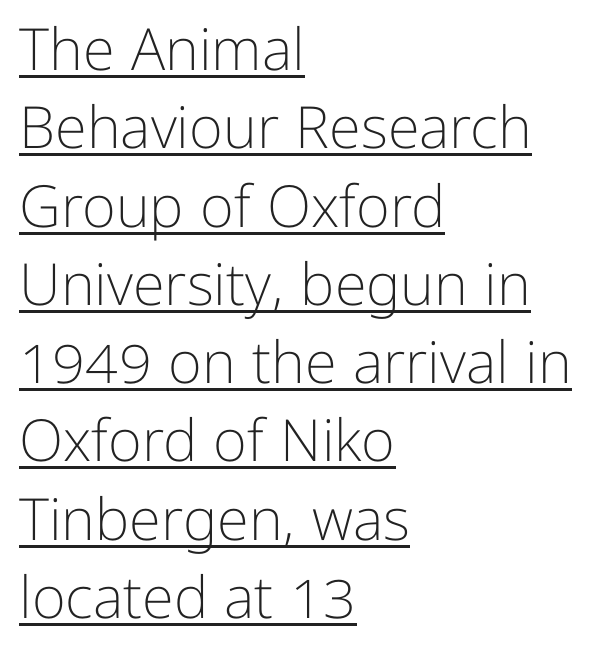
Q: Is the text bold? A: No.
Q: Is the text italic (slanted)? A: No, it is upright.
Q: Is the typeface a serif or a sans-serif typeface? A: Sans-serif.
Q: Is the text underlined? A: Yes.
Q: How is the paragraph aligned? A: Left-aligned.
Q: Is the spacing between letters normal or unusually wide? A: Normal.
Q: Is the spacing between lines tight, normal or loose? A: Normal.
Q: Width (condensed, normal, or wide)? A: Normal.
Q: Stroke contrast? A: Low.
Q: x-height? A: Medium.
Q: Monospaced? A: No.
